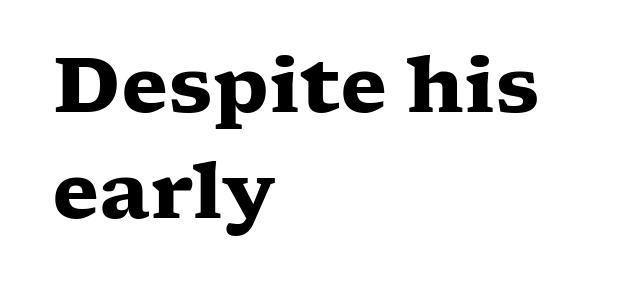
Glyph-to-glyph distance matches everyday printed text. Proportional: the letters do not fall into vertical columns. Compared with typical paragraphs, the rows here are spaced about the same. The passage shown is emphatically bold.
